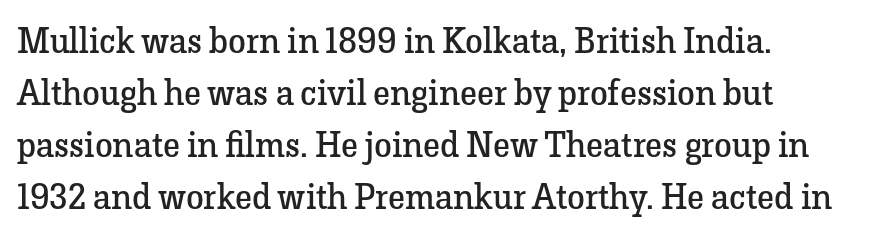
The weight would be labelled regular, book, light, or lighter still. The space beneath each line is pristine and unruled. Is there much room between lines? A standard amount, neither cramped nor airy. Here the designer chose a conventional face with non-uniform glyph widths. Line beginnings align vertically; line endings do not. Upright lettering throughout.
